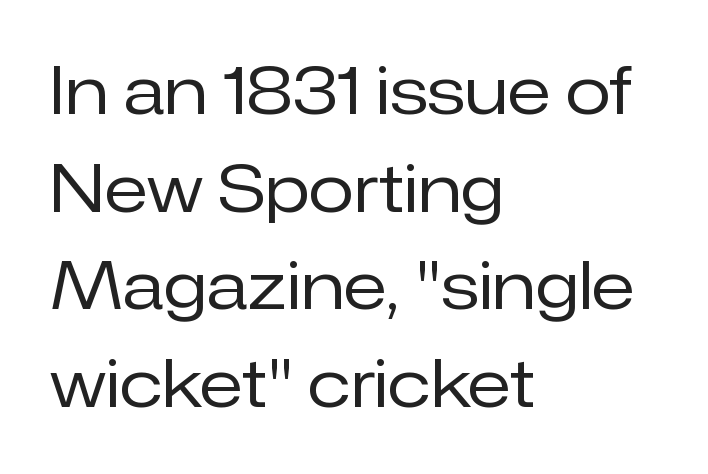
{"serif": "no", "italic": "no", "bold": "no", "weight": "regular", "width": "normal", "stroke_contrast": "low", "x_height": "medium", "monospaced": "no", "underline": "no", "align": "left", "line_spacing": "normal", "line_spacing_ratio": 1.48, "letter_spacing": "normal", "letter_spacing_em": 0.0, "glyph_px": 66}
